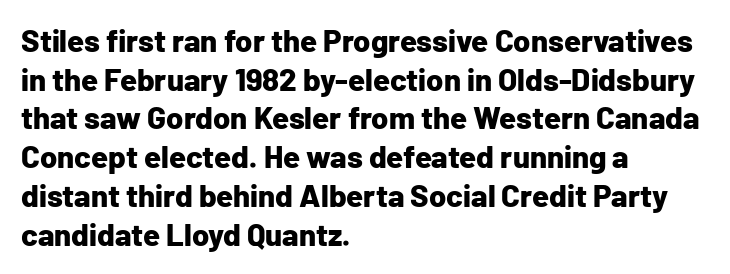
{"serif": "no", "italic": "no", "bold": "yes", "weight": "bold", "width": "normal", "stroke_contrast": "low", "x_height": "medium", "monospaced": "no", "underline": "no", "align": "left", "line_spacing": "normal", "line_spacing_ratio": 1.25, "letter_spacing": "normal", "letter_spacing_em": 0.0, "glyph_px": 31}
